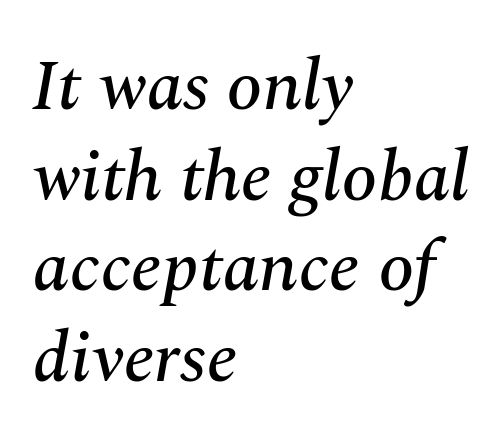
The horizontal fit of the characters is conventional and even. Baseline-to-baseline distance is the conventional proportion of letter height. Every character sits at an angle, as italics do. Spacing verdict: proportional, widths tailored to each character. Just letters on the line, the space beneath them empty. The font family rendered here belongs to the serif group.
